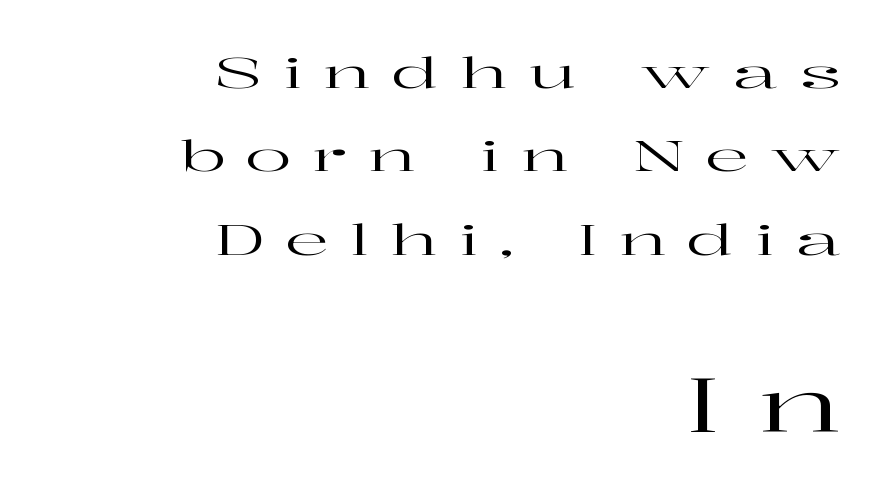
The image shows 75 px wide serif type, upright; set right-aligned, loose line spacing (1.94x), unusually wide letter spacing (+0.49 em), not underlined; the second (bottom) block is 1.74x larger; high stroke contrast and a medium x-height.
